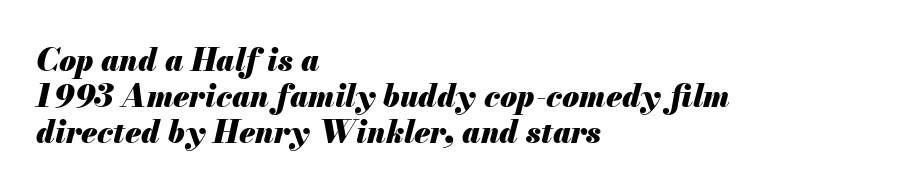
{"italic": "yes", "lean": "right", "slant_degrees": 13, "bold": "yes", "weight": "heavy", "width": "normal", "stroke_contrast": "medium", "x_height": "small", "monospaced": "no", "underline": "no", "align": "left", "line_spacing_ratio": 1.16, "letter_spacing": "normal", "letter_spacing_em": 0.0, "glyph_px": 31}
